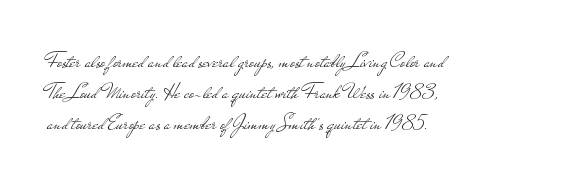
Q: Is the text bold? A: No.
Q: Is the text italic (slanted)? A: Yes.
Q: Is the text underlined? A: No.
Q: How is the paragraph aligned? A: Left-aligned.
Q: Is the spacing between letters normal or unusually wide? A: Normal.
Q: Is the spacing between lines tight, normal or loose? A: Normal.
